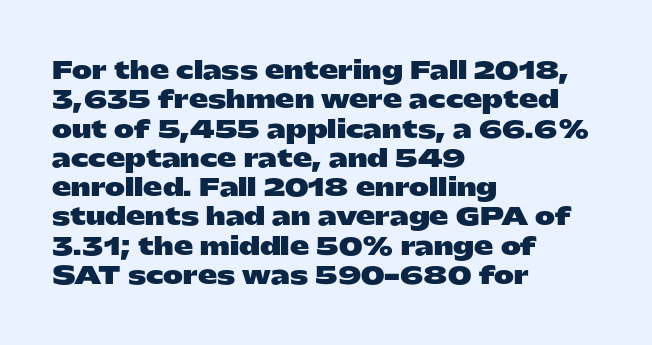
Check the space under the baseline: it is left empty. Words appear dense and cohesive because spacing is normal. Summary of weight: heavy, a full bold. Caption: multi-line text, flush left, ragged right.
